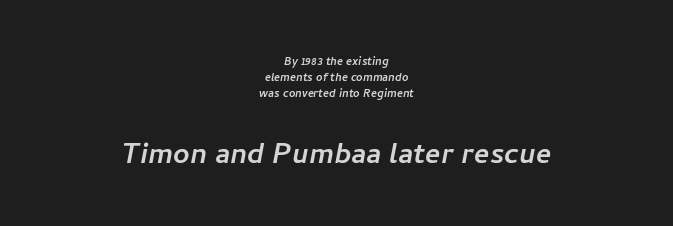
These lines keep a tight, regular rhythm from letter to letter. The composition opens small and finishes big. The passage shown is typed in a proportional face where columns would drift. Neither beginnings nor endings align; midpoints do.
